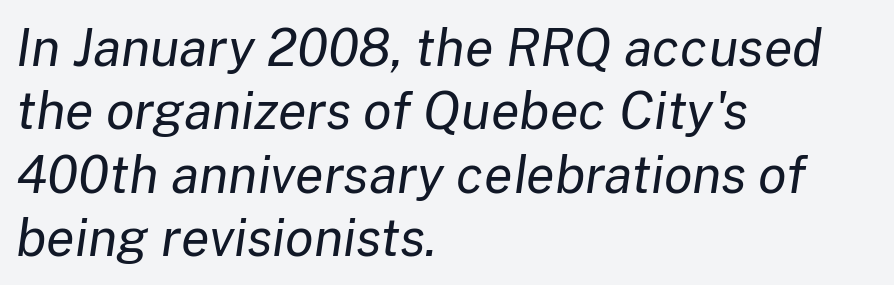
The image shows 52 px regular-weight type, italic (leaning right); set left-aligned, line spacing 1.22x, normal letter spacing, not underlined; low stroke contrast and a medium x-height.
